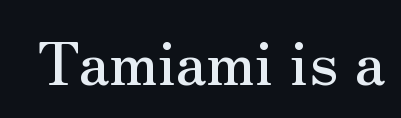
The space beneath each line is pristine and unruled. Nothing unusual about the tracking: characters are spaced as the font intends. Proportional: the letters do not fall into vertical columns. Ordinary non-slanted type is in use.
